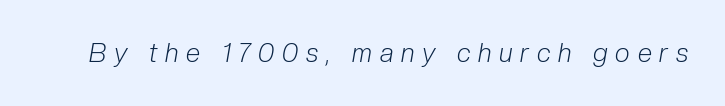
The image shows 26 px text type, italic (leaning right); set unusually wide letter spacing (+0.3 em), not underlined.
